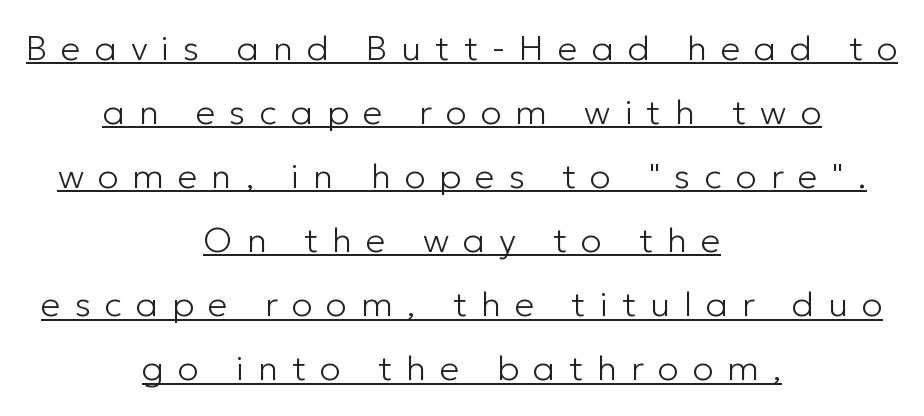
Q: Is the text bold? A: No.
Q: Is the text italic (slanted)? A: No, it is upright.
Q: Is the typeface a serif or a sans-serif typeface? A: Sans-serif.
Q: Is the text underlined? A: Yes.
Q: How is the paragraph aligned? A: Centered.
Q: Is the spacing between letters normal or unusually wide? A: Unusually wide.
Q: Width (condensed, normal, or wide)? A: Normal.
Q: Stroke contrast? A: Low.
Q: x-height? A: Medium.
Q: Monospaced? A: No.
